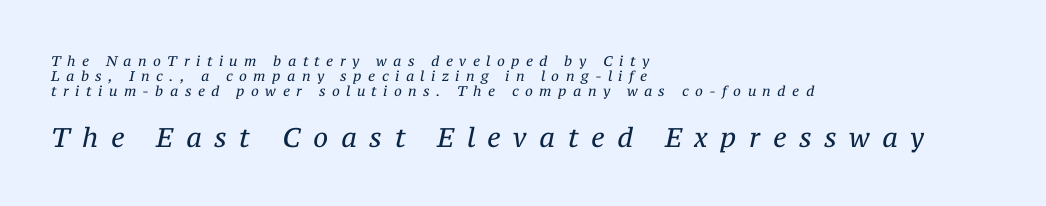
The image shows 27 px text type, italic (leaning right); set left-aligned, tight line spacing (1.08x), unusually wide letter spacing (+0.46 em), not underlined; the second (bottom) block is 1.93x larger.
